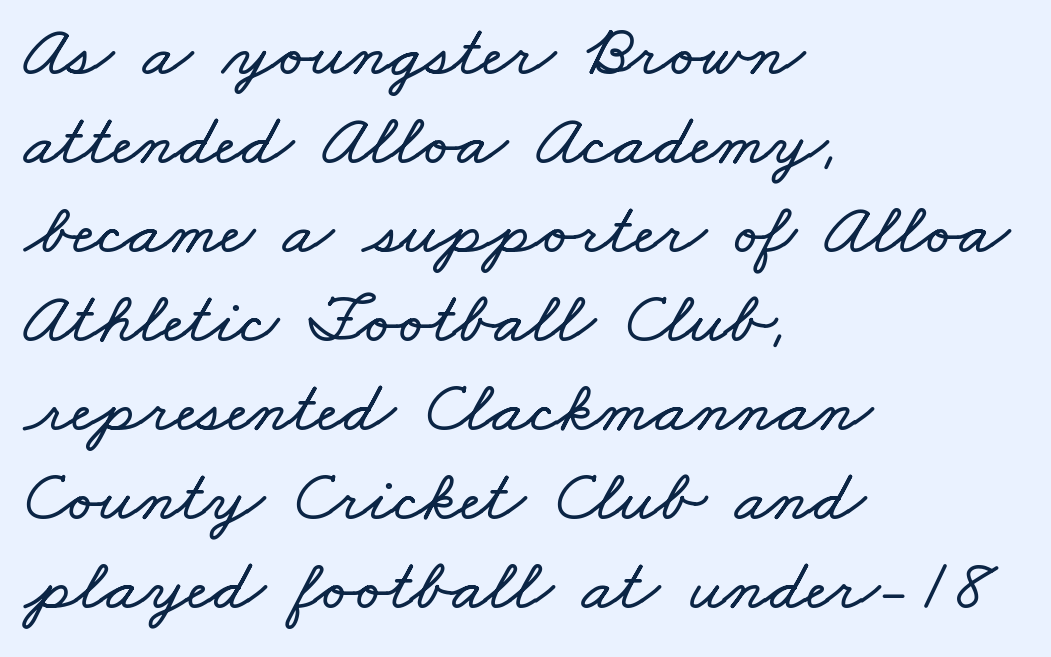
Q: Is the text underlined? A: No.
Q: How is the paragraph aligned? A: Left-aligned.
Q: Is the spacing between letters normal or unusually wide? A: Normal.
Q: Width (condensed, normal, or wide)? A: Wide.
Q: Stroke contrast? A: Low.
Q: x-height? A: Small.
Q: Monospaced? A: No.
